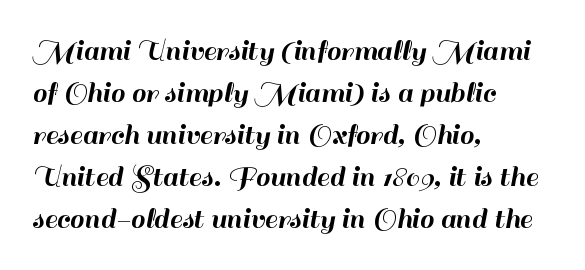
The image shows 32 px sans-serif type; set left-aligned, normal line spacing (1.31x), normal letter spacing, not underlined; high stroke contrast and a small x-height.
